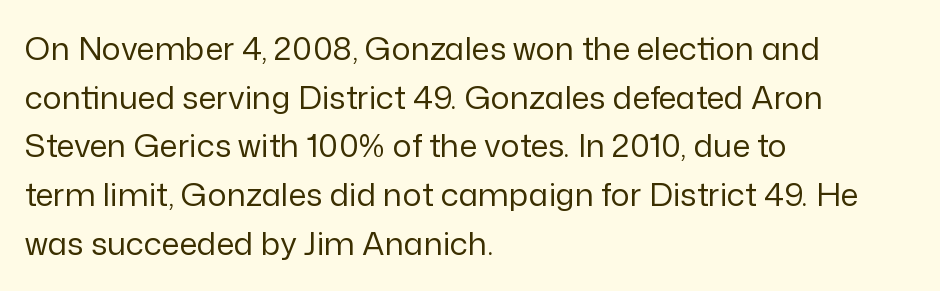
{"serif": "no", "italic": "no", "bold": "no", "weight": "regular", "width": "normal", "stroke_contrast": "low", "x_height": "medium", "monospaced": "no", "underline": "no", "align": "left", "line_spacing": "normal", "line_spacing_ratio": 1.52, "letter_spacing": "normal", "letter_spacing_em": 0.0, "glyph_px": 32}
